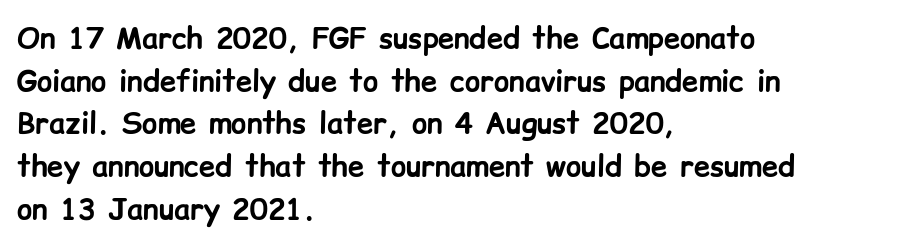
Q: Is the text bold? A: Yes.
Q: Is the text italic (slanted)? A: No, it is upright.
Q: Is the typeface a serif or a sans-serif typeface? A: Sans-serif.
Q: Is the text underlined? A: No.
Q: How is the paragraph aligned? A: Left-aligned.
Q: Is the spacing between letters normal or unusually wide? A: Normal.
Q: Is the spacing between lines tight, normal or loose? A: Normal.
Q: Width (condensed, normal, or wide)? A: Normal.
Q: Stroke contrast? A: Low.
Q: x-height? A: Medium.
Q: Monospaced? A: No.
